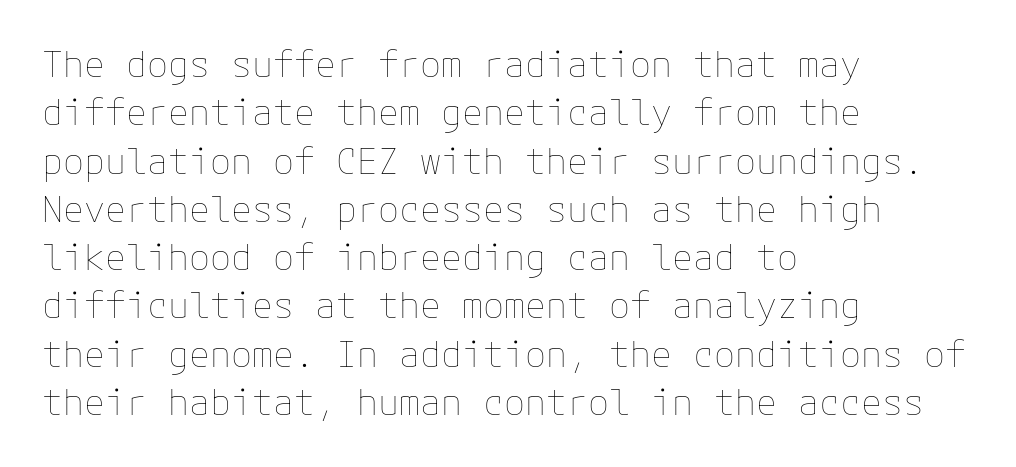
Q: Is the text bold? A: No.
Q: Is the text italic (slanted)? A: No, it is upright.
Q: Is the text underlined? A: No.
Q: How is the paragraph aligned? A: Left-aligned.
Q: Is the spacing between letters normal or unusually wide? A: Normal.
Q: Is the spacing between lines tight, normal or loose? A: Normal.
Q: Width (condensed, normal, or wide)? A: Normal.
Q: Stroke contrast? A: Low.
Q: x-height? A: Medium.
